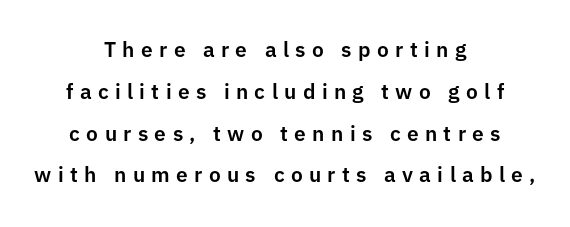
{"italic": "no", "underline": "no", "align": "center", "line_spacing": "loose", "line_spacing_ratio": 1.99, "letter_spacing": "wide", "letter_spacing_em": 0.3, "glyph_px": 21}
